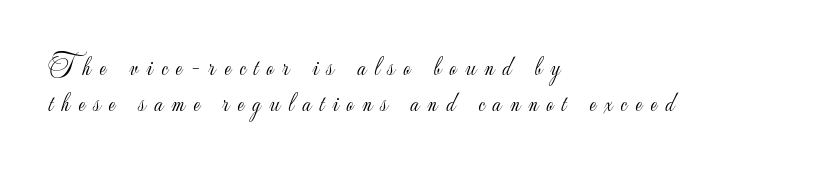
How would I describe the line gaps? Plain and ordinary. Where is the straight margin? On the left. Tracking here is generous; glyphs stand well apart from one another. The strip under each line holds only bare page. The weight would be labelled regular, book, light, or lighter still.
